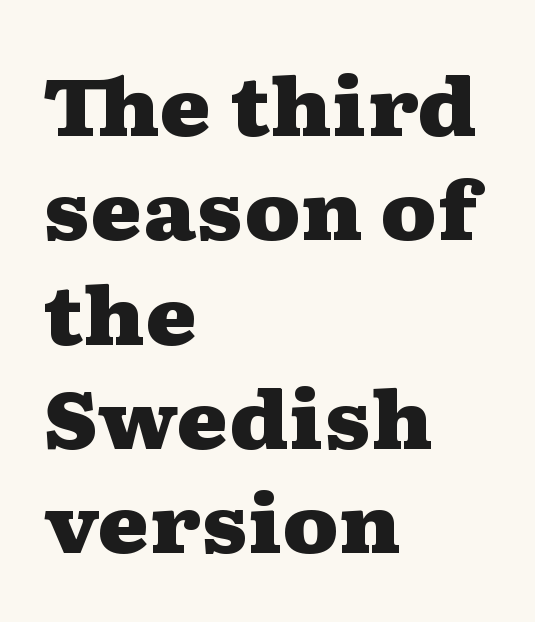
{"serif": "yes", "italic": "no", "bold": "yes", "weight": "heavy", "width": "wide", "stroke_contrast": "medium", "x_height": "medium", "monospaced": "no", "underline": "no", "align": "left", "line_spacing": "normal", "line_spacing_ratio": 1.32, "letter_spacing": "normal", "letter_spacing_em": 0.0, "glyph_px": 79}
